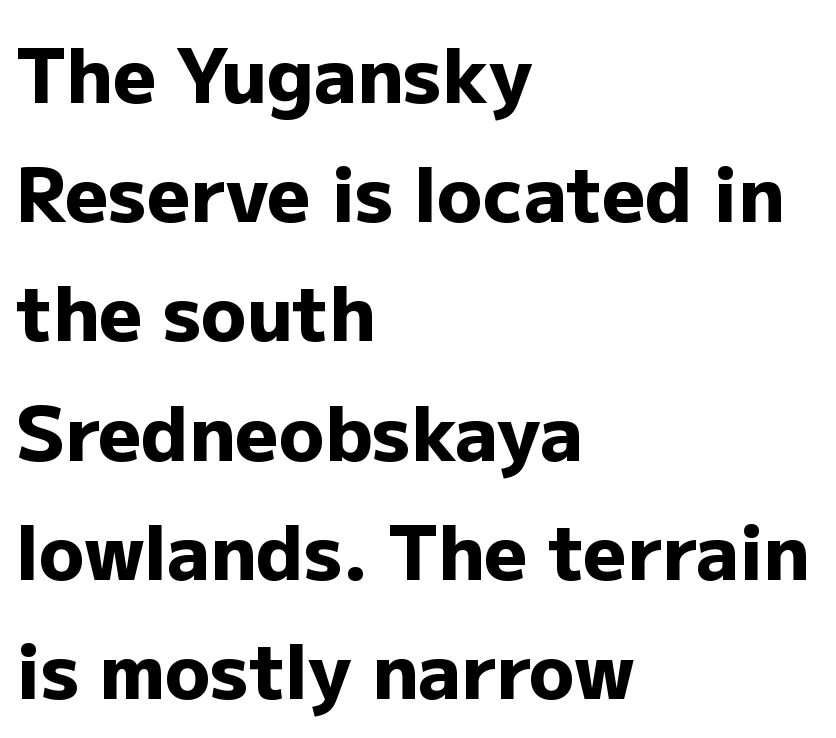
{"serif": "no", "italic": "no", "bold": "yes", "weight": "heavy", "width": "normal", "stroke_contrast": "low", "x_height": "medium", "monospaced": "no", "underline": "no", "align": "left", "line_spacing": "normal", "line_spacing_ratio": 1.59, "letter_spacing": "normal", "letter_spacing_em": 0.0, "glyph_px": 75}
